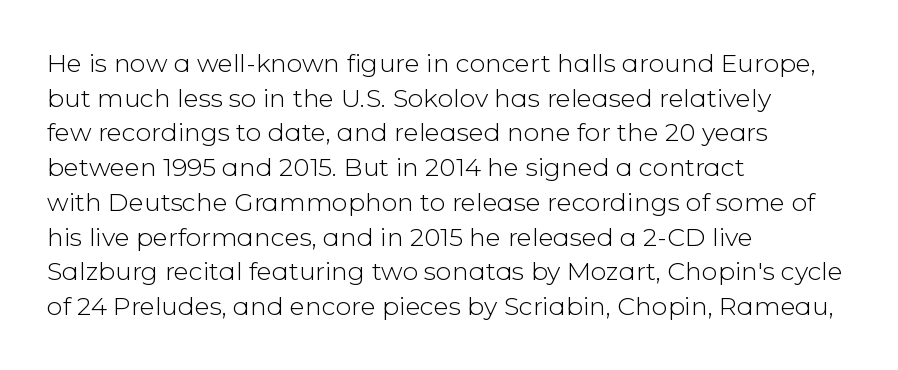
The image shows 25 px text type, upright; set left-aligned, normal line spacing (1.39x), normal letter spacing, not underlined.
